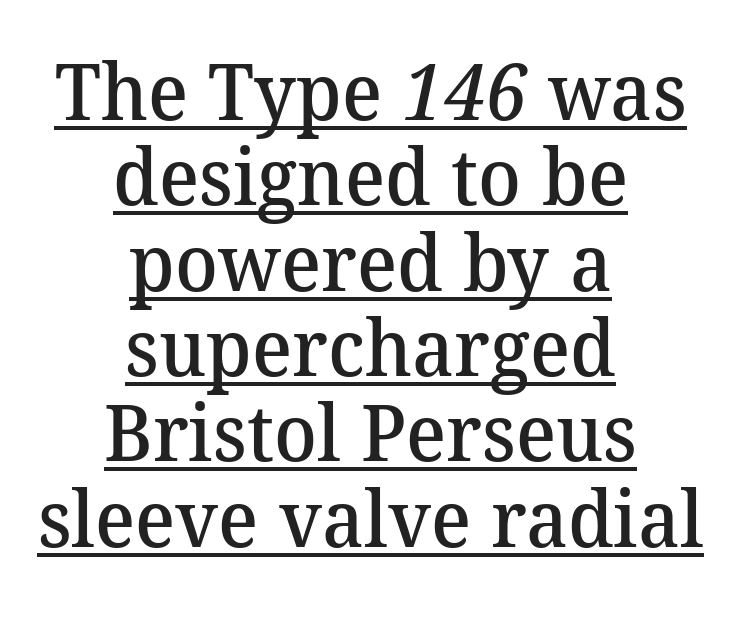
Q: Is the text bold? A: Semi-bold.
Q: Is the typeface a serif or a sans-serif typeface? A: Serif.
Q: Is the text underlined? A: Yes.
Q: How is the paragraph aligned? A: Centered.
Q: Is the spacing between letters normal or unusually wide? A: Normal.
Q: Is the spacing between lines tight, normal or loose? A: Tight.
Q: Width (condensed, normal, or wide)? A: Normal.
Q: Stroke contrast? A: Medium.
Q: x-height? A: Medium.
Q: Monospaced? A: No.
